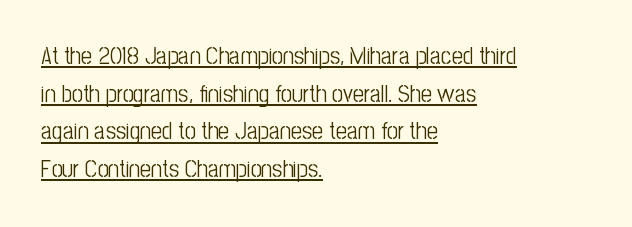
{"italic": "no", "bold": "no", "underline": "yes", "align": "left", "line_spacing": "normal", "line_spacing_ratio": 1.57, "letter_spacing": "normal", "letter_spacing_em": 0.0, "glyph_px": 24}
